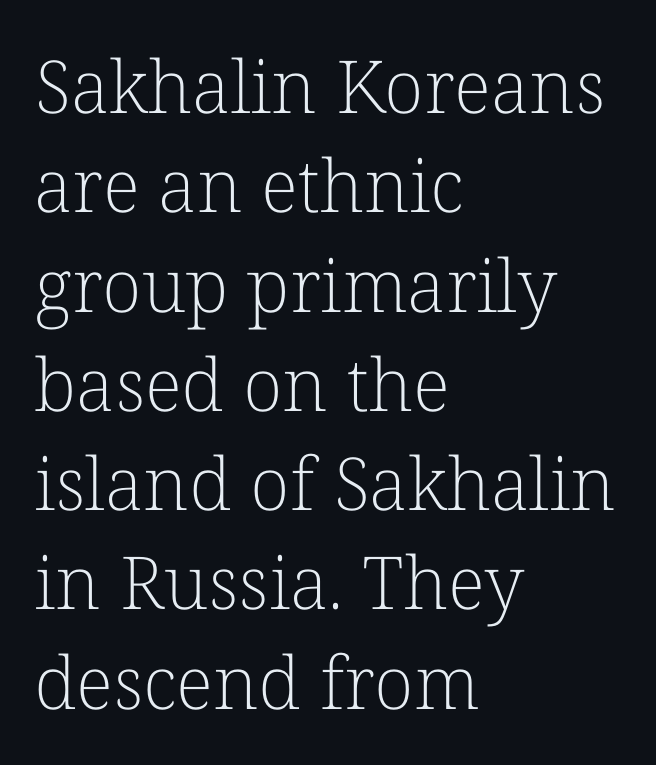
A typesetter would call this leading conventional body-copy spacing. The typeface has the unassuming heft of standard copy or less. These lines are set flush left with a ragged right edge. The letters stand upright; this is a roman face.
